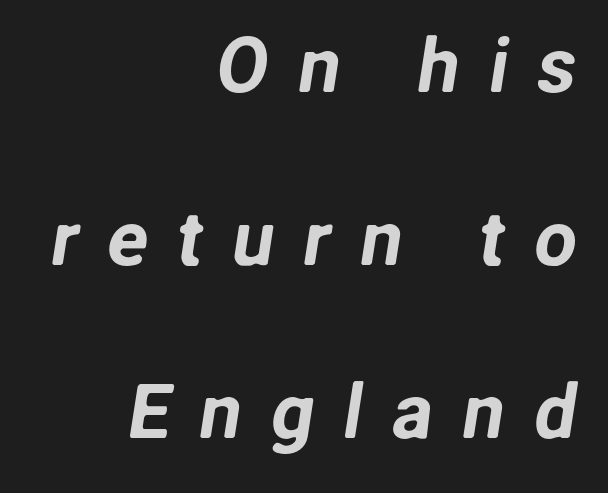
Q: Is the typeface a serif or a sans-serif typeface? A: Sans-serif.
Q: Is the text underlined? A: No.
Q: How is the paragraph aligned? A: Right-aligned.
Q: Is the spacing between letters normal or unusually wide? A: Unusually wide.
Q: Is the spacing between lines tight, normal or loose? A: Loose.
Q: Width (condensed, normal, or wide)? A: Normal.
Q: Stroke contrast? A: Low.
Q: x-height? A: Medium.
Q: Monospaced? A: No.
